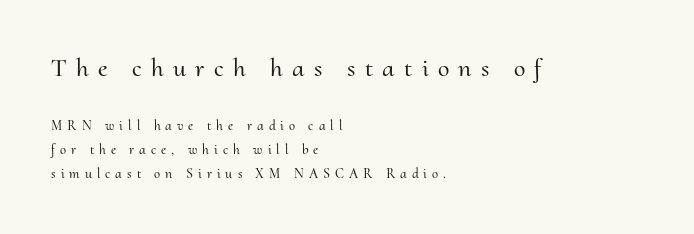
{"italic": "no", "underline": "no", "align": "left", "line_spacing_ratio": 1.72, "letter_spacing": "wide", "letter_spacing_em": 0.36, "larger_block": "first", "size_ratio": 1.86, "glyph_px": 26}
